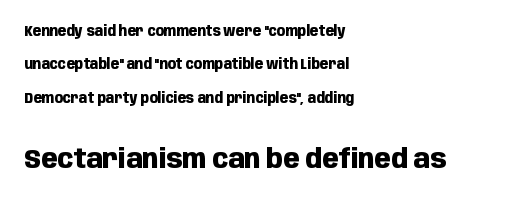
The strokes are fattened all the way to bold. Whoever set this chose breathing room over compactness in the vertical rhythm. Quick note: not italic, upright. The letterforms sit shoulder to shoulder at normal distance. The paragraph shown leans on its left margin.
